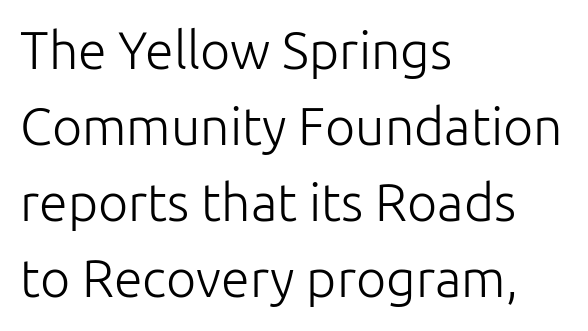
{"serif": "no", "italic": "no", "bold": "no", "weight": "light", "width": "normal", "stroke_contrast": "low", "x_height": "medium", "monospaced": "no", "underline": "no", "align": "left", "line_spacing": "normal", "line_spacing_ratio": 1.46, "letter_spacing": "normal", "letter_spacing_em": 0.0, "glyph_px": 52}
